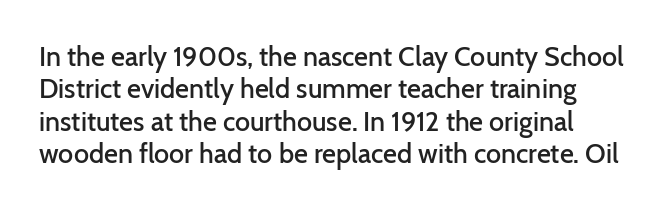
Inter-character spacing is left at the font's built-in metrics. No italicization has been applied; the sample stays upright. Emphasis by weight is partial: semibold. Check under the words: just untouched page.
